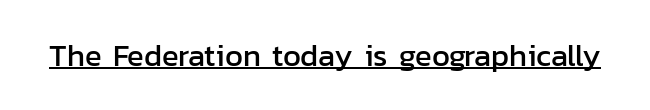
Q: Is the text italic (slanted)? A: No, it is upright.
Q: Is the typeface a serif or a sans-serif typeface? A: Sans-serif.
Q: Is the text underlined? A: Yes.
Q: Is the spacing between letters normal or unusually wide? A: Normal.
Q: Width (condensed, normal, or wide)? A: Normal.
Q: Stroke contrast? A: Low.
Q: x-height? A: Medium.
Q: Monospaced? A: No.
